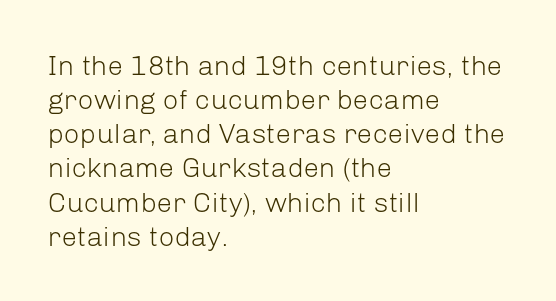
Q: Is the text bold? A: No.
Q: Is the text italic (slanted)? A: No, it is upright.
Q: Is the typeface a serif or a sans-serif typeface? A: Sans-serif.
Q: Is the text underlined? A: No.
Q: How is the paragraph aligned? A: Left-aligned.
Q: Is the spacing between letters normal or unusually wide? A: Normal.
Q: Width (condensed, normal, or wide)? A: Normal.
Q: Stroke contrast? A: Low.
Q: x-height? A: Medium.
Q: Monospaced? A: No.
